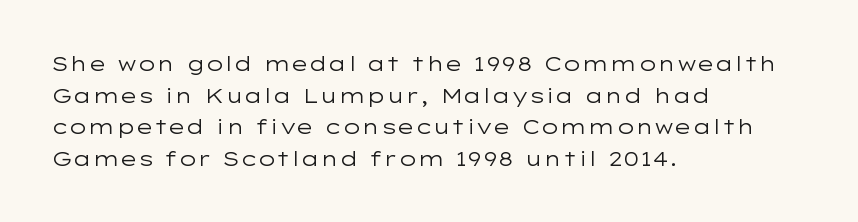
Teacher's note: observe the even left margin — that is flush-left alignment. The passage shown is not underscored anywhere. The rendering uses a moderate line-height, typical for paragraphs. Ascenders rise straight up at ninety degrees. Nobody touched the tracking dial on this one.
